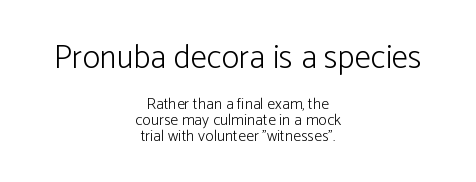
Each letter keeps its own natural width here, so spacing adapts to shape. The baseline area is clear. Is this a sans? Yes — the strokes have no serifs. These lines keep a tight, regular rhythm from letter to letter.
